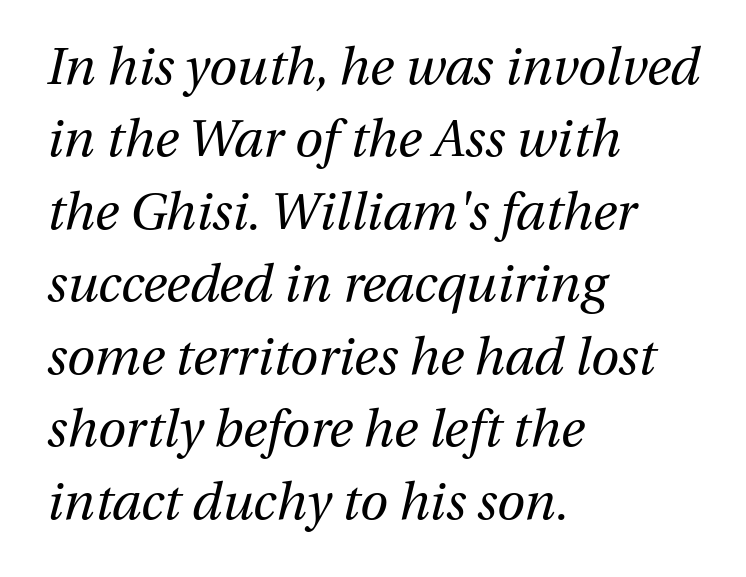
Does the copy run flush right? No — it runs flush left. Each row of text sits above clean, open space. These lines were composed using italics. Character widths vary here, with narrow letters taking less room than wide ones.
